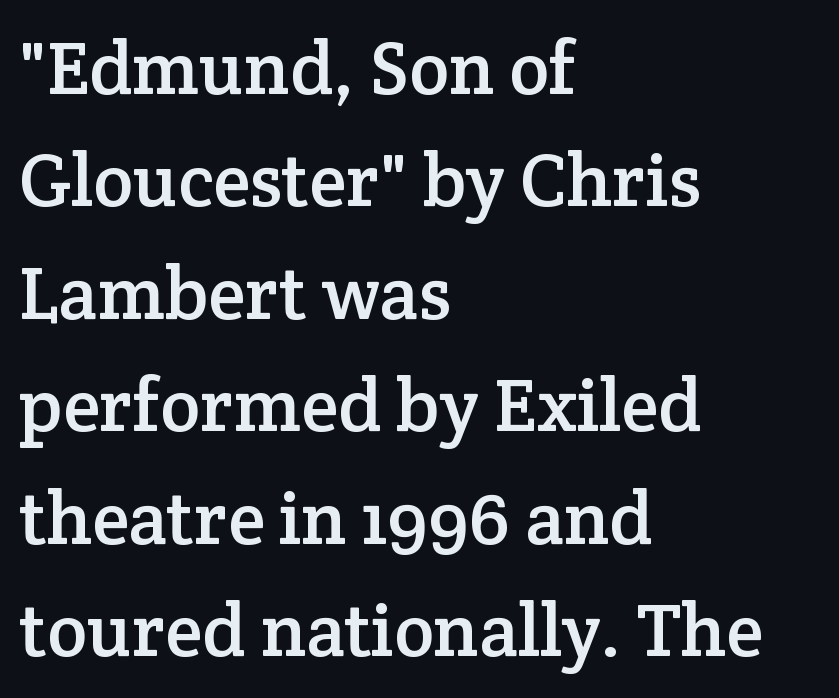
The image shows 75 px serif type, upright; set left-aligned, normal line spacing (1.5x), normal letter spacing, not underlined; low stroke contrast and a medium x-height.
